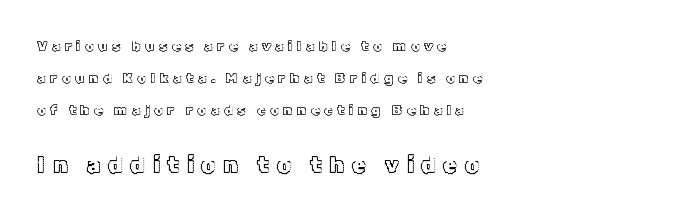
Teacher's note: observe the even left margin — that is flush-left alignment. Does the leading feel generous? Absolutely, it's lavish. Substantial extra tracking has been applied to these lines. In this sample the second text group is rendered at the bigger scale. Rule under the text: the space is simply empty.
